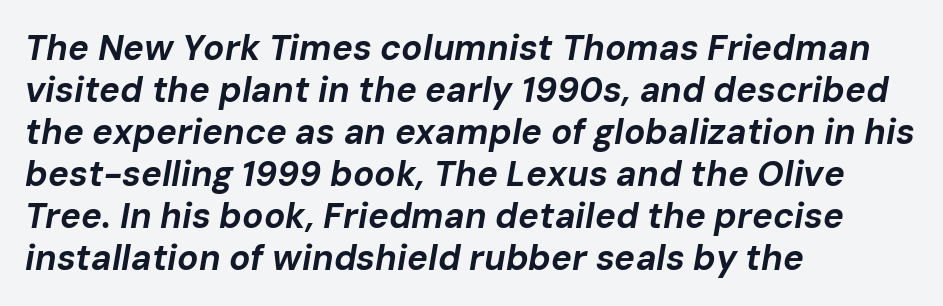
Style check: oblique. Underline: absent. The lines are quadded left. Think of a printed novel: that variable character pitch is what you see here. Students, this is bold: see how much ink each stroke carries.
